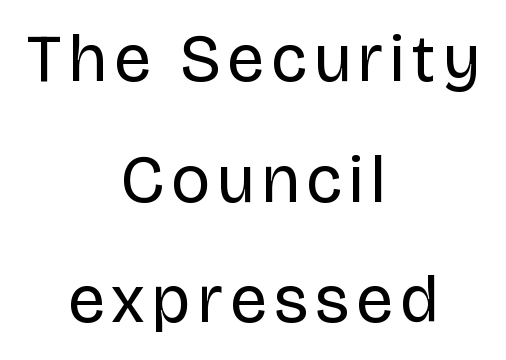
Q: Is the text bold? A: No.
Q: Is the text italic (slanted)? A: No, it is upright.
Q: Is the typeface a serif or a sans-serif typeface? A: Sans-serif.
Q: Is the text underlined? A: No.
Q: How is the paragraph aligned? A: Centered.
Q: Width (condensed, normal, or wide)? A: Normal.
Q: Stroke contrast? A: Low.
Q: x-height? A: Large.
Q: Monospaced? A: No.
